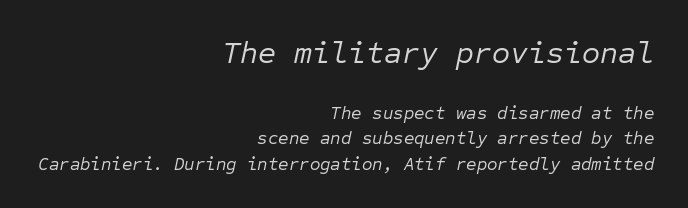
The image shows 31 px regular-weight type, italic (leaning right), monospaced; set right-aligned, normal line spacing (1.4x), normal letter spacing, not underlined; the first (top) block is 1.72x larger; low stroke contrast and a medium x-height.
